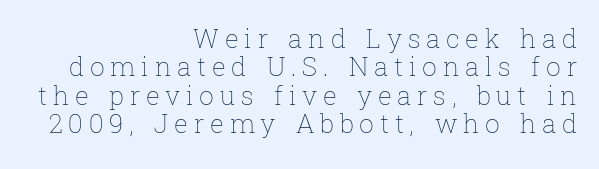
{"italic": "no", "bold": "no", "underline": "no", "align": "right", "line_spacing": "tight", "line_spacing_ratio": 1.09, "letter_spacing": "wide", "letter_spacing_em": 0.22, "glyph_px": 26}
